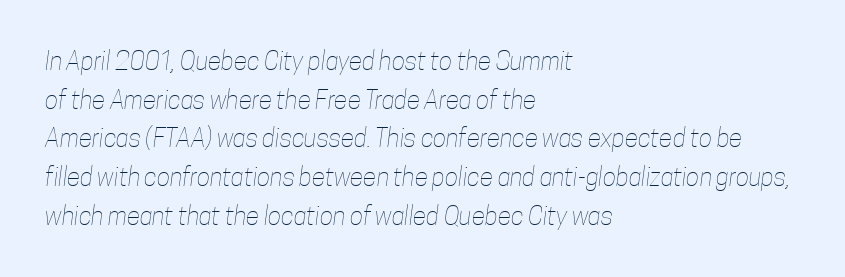
{"bold": "no", "underline": "no", "align": "left", "line_spacing": "normal", "line_spacing_ratio": 1.55, "letter_spacing": "normal", "letter_spacing_em": 0.0, "glyph_px": 25}
